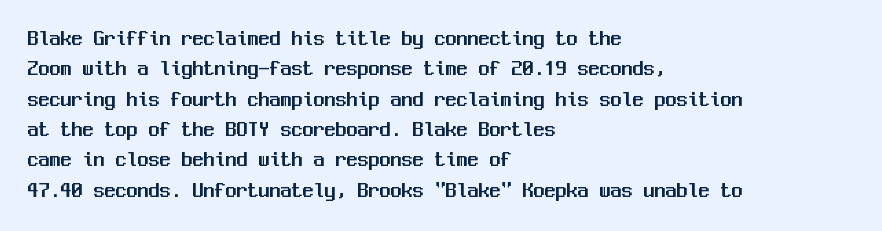
Descenders are the only things crossing below the line. The paragraph has a hard left edge and a soft right edge. Nothing unusual about the tracking: characters are spaced as the font intends. Vertically, the passage feels balanced, rows spaced as you'd expect. If you drew a line through each stem, it would be perfectly vertical.
